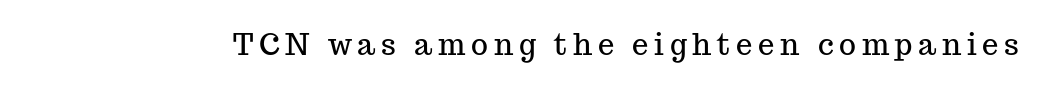
The image shows 29 px serif type, upright; set unusually wide letter spacing (+0.2 em), not underlined; medium stroke contrast and a medium x-height.
